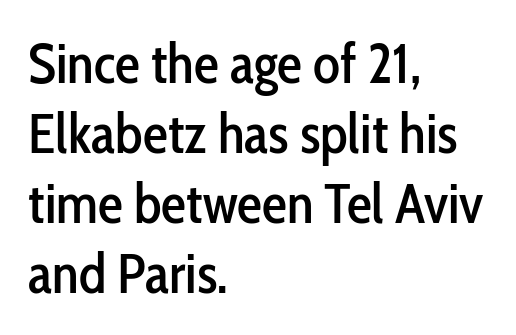
{"serif": "no", "italic": "no", "width": "condensed", "stroke_contrast": "low", "x_height": "medium", "monospaced": "no", "underline": "no", "align": "left", "line_spacing": "normal", "line_spacing_ratio": 1.25, "letter_spacing": "normal", "letter_spacing_em": 0.0, "glyph_px": 56}
